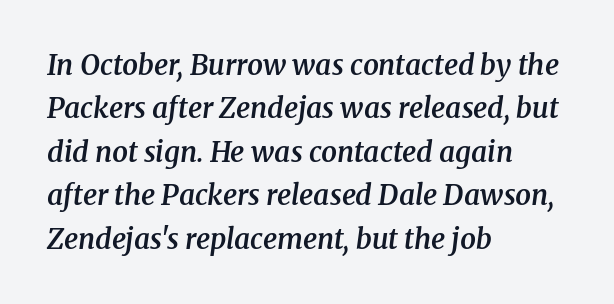
The image shows 28 px semibold serif type, italic (leaning right); set left-aligned, normal line spacing (1.55x), normal letter spacing, not underlined; medium stroke contrast and a medium x-height.
